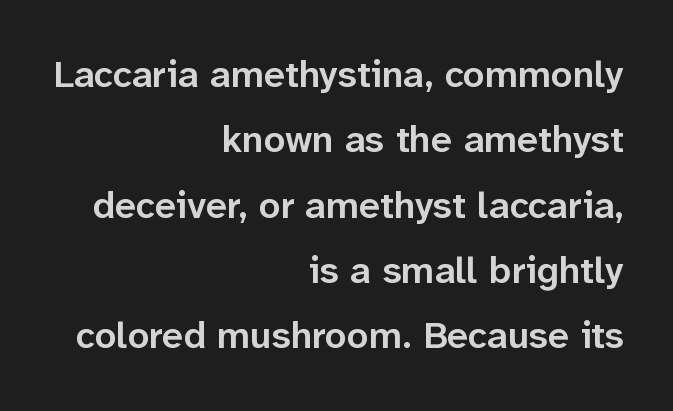
The image shows 38 px semibold sans-serif type, upright; set right-aligned, line spacing 1.72x, normal letter spacing, not underlined; low stroke contrast and a medium x-height.
